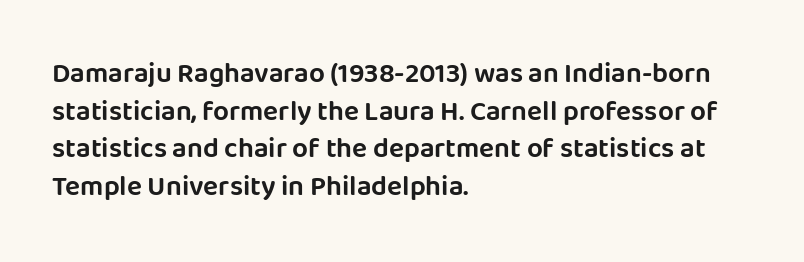
{"serif": "no", "italic": "no", "width": "normal", "stroke_contrast": "low", "x_height": "large", "monospaced": "no", "underline": "no", "align": "left", "line_spacing": "normal", "line_spacing_ratio": 1.34, "letter_spacing": "normal", "letter_spacing_em": 0.0, "glyph_px": 28}
